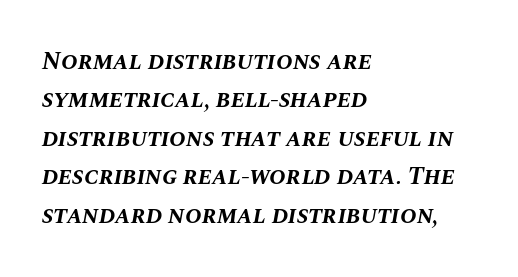
On the weight axis this lands at bold, roughly 700. Quick note: italic. Whoever set this chose a conventional vertical rhythm. The space directly below the letters is spotless.
